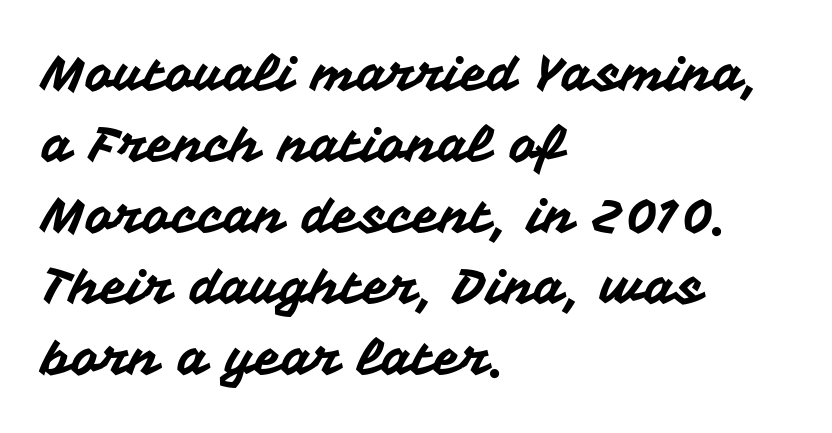
The image shows 49 px sans-serif type; set left-aligned, normal line spacing (1.45x), normal letter spacing, not underlined; medium stroke contrast and a medium x-height.
